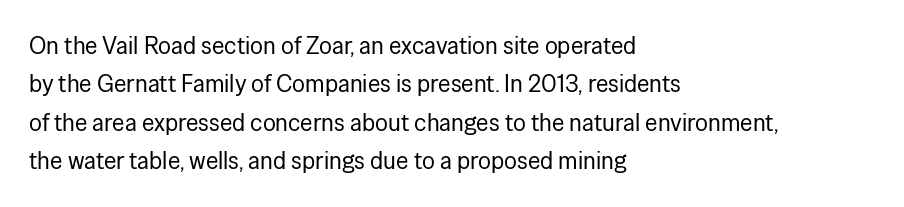
{"italic": "no", "bold": "no", "underline": "no", "align": "left", "line_spacing": "normal", "line_spacing_ratio": 1.6, "letter_spacing": "normal", "letter_spacing_em": 0.0, "glyph_px": 24}
